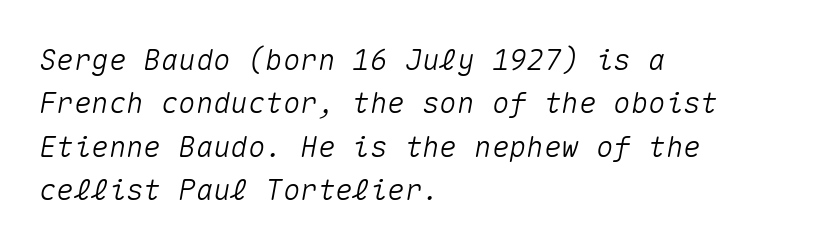
Q: Is the text italic (slanted)? A: Yes, it leans right by about 10 degrees.
Q: Is the text underlined? A: No.
Q: How is the paragraph aligned? A: Left-aligned.
Q: Is the spacing between letters normal or unusually wide? A: Normal.
Q: Is the spacing between lines tight, normal or loose? A: Normal.
Q: Width (condensed, normal, or wide)? A: Normal.
Q: Stroke contrast? A: Medium.
Q: x-height? A: Medium.
Q: Monospaced? A: Yes.
